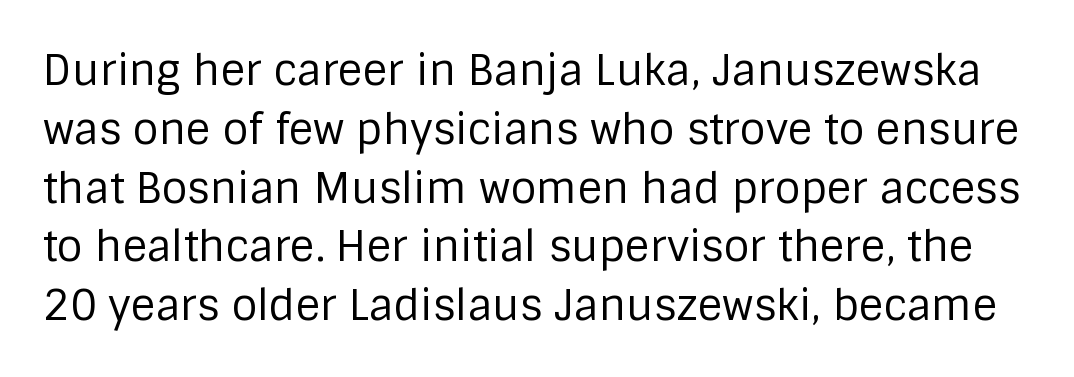
The image shows 42 px regular-weight sans-serif type, upright; set normal line spacing (1.4x), normal letter spacing, not underlined; low stroke contrast and a large x-height.
